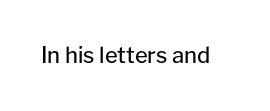
The image shows 22 px text type, upright; set normal letter spacing, not underlined.
